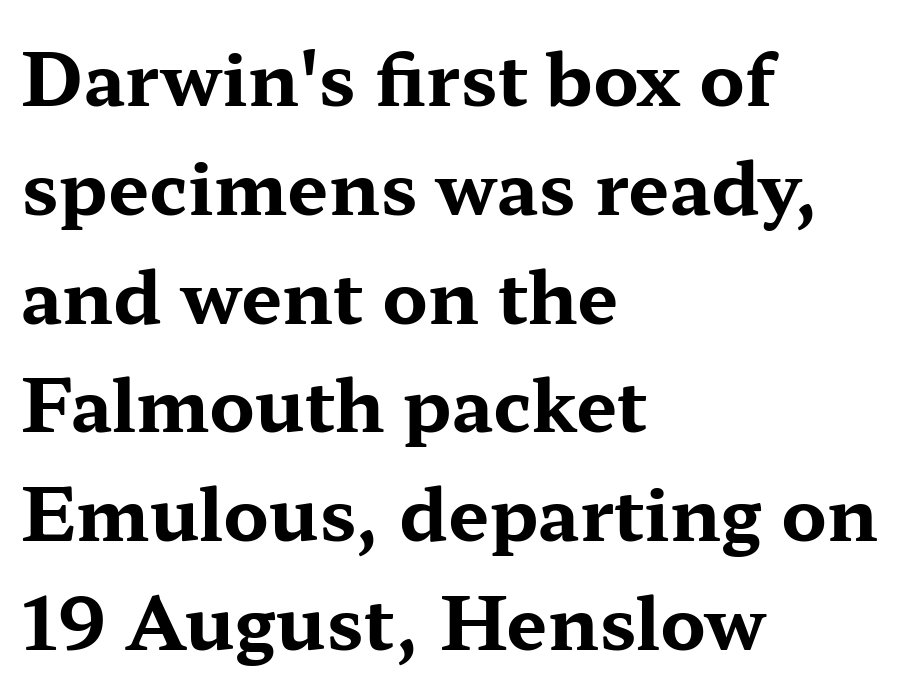
The image shows 73 px bold, wide serif type, upright; set left-aligned, normal line spacing (1.49x), normal letter spacing, not underlined; medium stroke contrast and a medium x-height.
